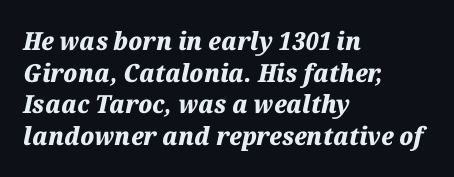
Does the weight exceed regular? Yes, all the way to bold. Emphasis-style slanted type is in use. Characters follow at the spacing the type designer built in. Line spacing here is normal. The space beneath each line is pristine and unruled.
